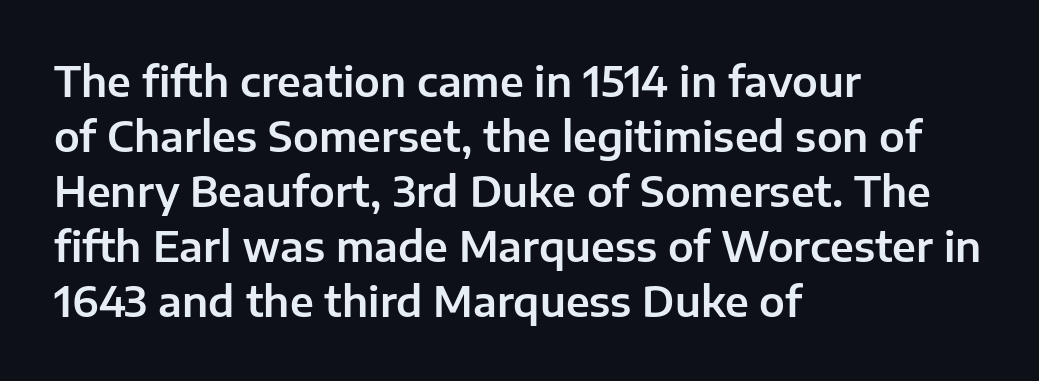
The image shows 41 px sans-serif type, upright; set left-aligned, normal line spacing (1.34x), normal letter spacing, not underlined; low stroke contrast and a medium x-height.
